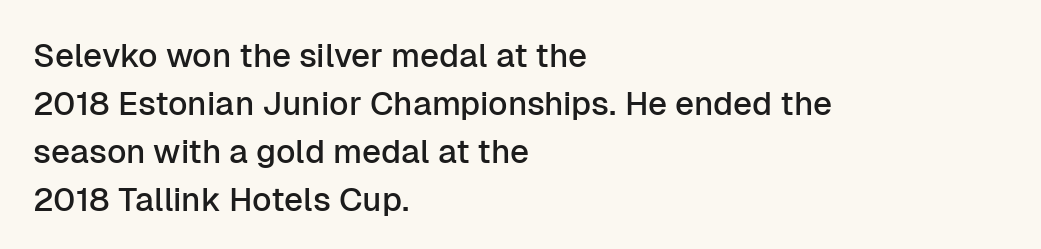
{"serif": "no", "italic": "no", "width": "normal", "stroke_contrast": "low", "x_height": "medium", "monospaced": "no", "underline": "no", "align": "left", "line_spacing": "normal", "line_spacing_ratio": 1.45, "letter_spacing": "normal", "letter_spacing_em": 0.0, "glyph_px": 33}
